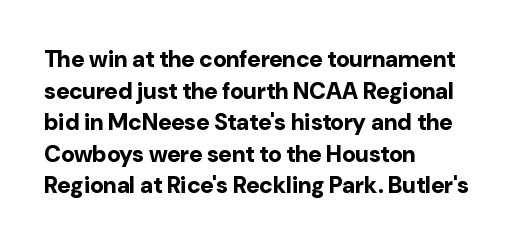
The image shows 23 px bold type, upright; set left-aligned, normal line spacing (1.37x), normal letter spacing, not underlined.
